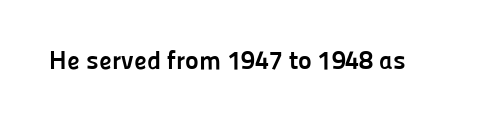
Only glyphs here, with clear space below each row. Rendered with straight, roman letterforms. The glyphs have the mass of a bold cut. Observe the ordinary spacing: letters are neighbours, not strangers.
